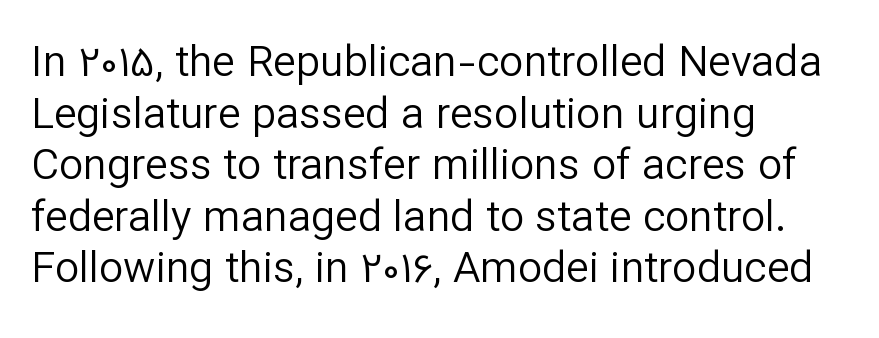
It's the straight-up-and-down kind of type. The typesetter chose a ragged-right arrangement here. Compared with typical body copy, the letter spacing here is the same. Weight: not bold — regular or lighter. The rendering uses natural spacing where letterforms have individual widths. Serif or sans? Sans — the stroke terminals are bare.
